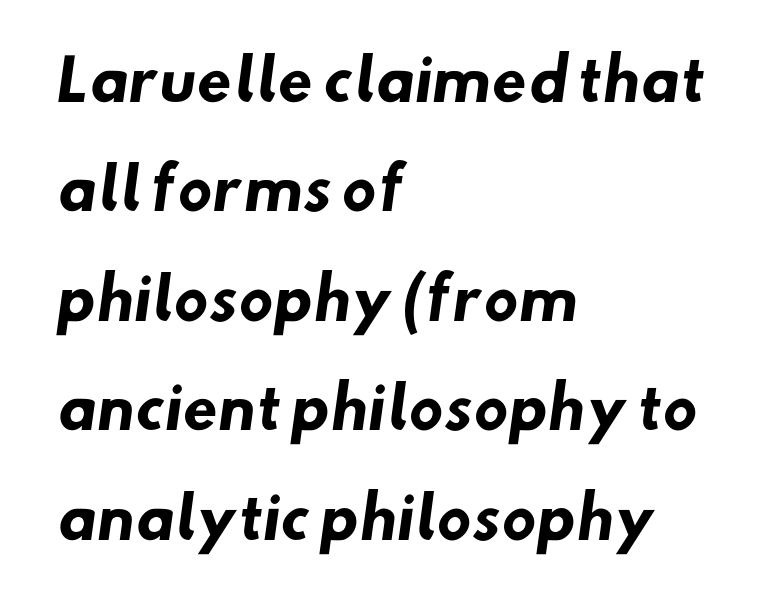
Look at the tracking — it's just the regular setting, nothing added. The paragraph has a hard left edge and a soft right edge. You could not count columns in this text — the font is proportionally spaced. Strokes here are thick enough to call this a true bold.
